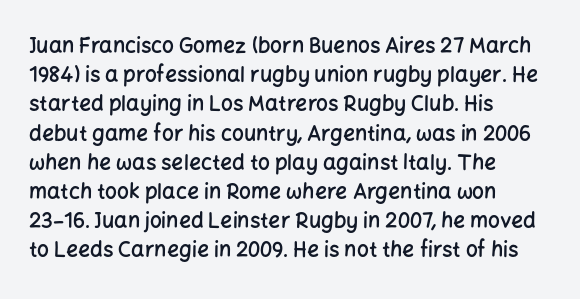
The face used here is a semibold: visibly heavier than regular, lighter than bold. Italic? Not at all — the glyphs are vertical. Default kerning and tracking; the words read as compact shapes. The paragraph shown leans on its left margin. Clear beneath every line of the passage.
